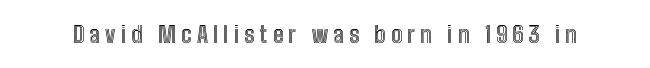
The image shows 23 px text type, upright; set unusually wide letter spacing (+0.22 em), not underlined.
